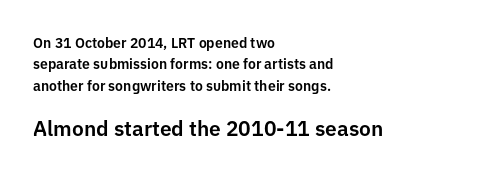
{"italic": "no", "underline": "no", "align": "left", "line_spacing": "normal", "line_spacing_ratio": 1.53, "letter_spacing": "normal", "letter_spacing_em": 0.0, "larger_block": "second", "size_ratio": 1.5, "glyph_px": 21}
